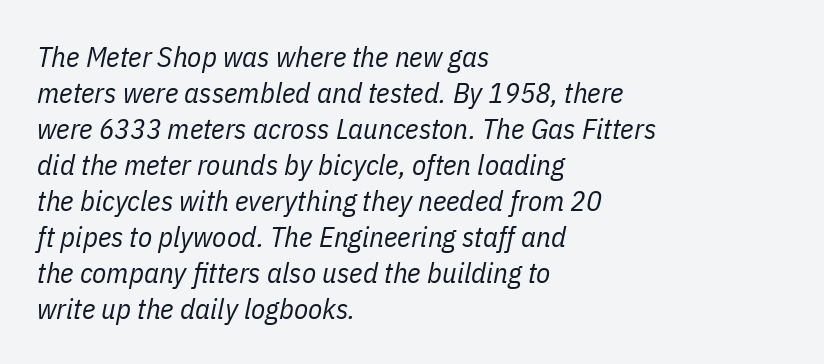
Q: Is the text bold? A: No.
Q: Is the text italic (slanted)? A: Yes, it leans right by about 11 degrees.
Q: Is the text underlined? A: No.
Q: How is the paragraph aligned? A: Left-aligned.
Q: Is the spacing between letters normal or unusually wide? A: Normal.
Q: Width (condensed, normal, or wide)? A: Condensed.
Q: Stroke contrast? A: Low.
Q: x-height? A: Medium.
Q: Monospaced? A: No.
